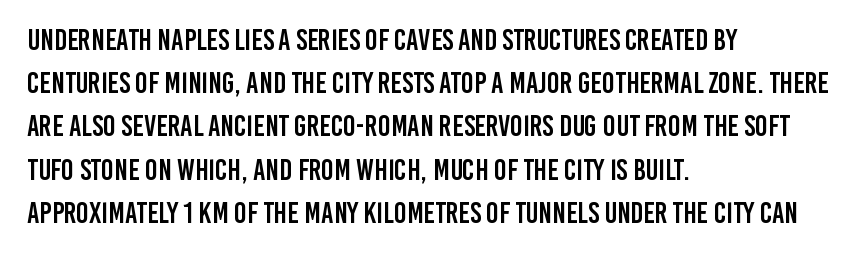
{"serif": "no", "italic": "no", "width": "condensed", "stroke_contrast": "low", "x_height": "large", "monospaced": "no", "underline": "no", "align": "left", "line_spacing": "normal", "line_spacing_ratio": 1.44, "letter_spacing": "normal", "letter_spacing_em": 0.0, "glyph_px": 30}
